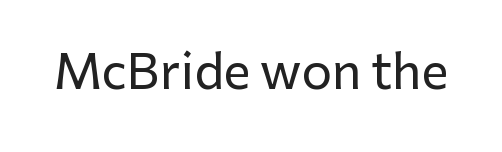
Inter-character spacing is left at the font's built-in metrics. The typography opts for an upright posture over an oblique one. Underline: absent. What kind of face is this? One without serifs — a sans. You could not count columns in this text — the font is proportionally spaced.
